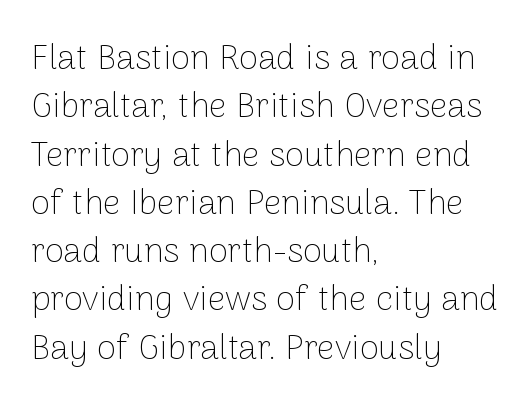
Underlining? Definitely not there. Posture: straight, roman, zero tilt. If you drew a ruler down the left edge, every line would touch it. The letters look calm and open, with moderate or lighter stems. A typesetter would call this zero additional tracking. This block has exactly the height ordinary leading produces.
